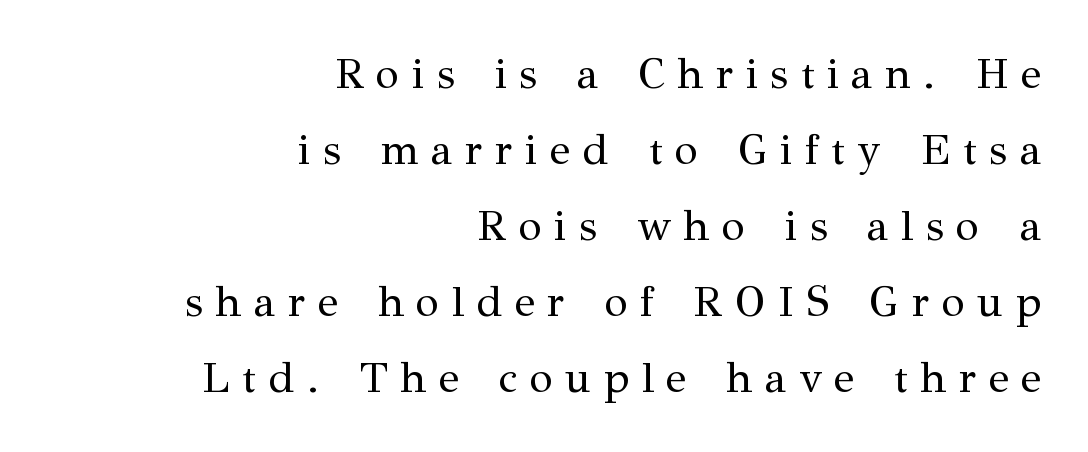
Q: Is the text bold? A: No.
Q: Is the text italic (slanted)? A: No, it is upright.
Q: Is the typeface a serif or a sans-serif typeface? A: Serif.
Q: Is the text underlined? A: No.
Q: How is the paragraph aligned? A: Right-aligned.
Q: Is the spacing between letters normal or unusually wide? A: Unusually wide.
Q: Width (condensed, normal, or wide)? A: Normal.
Q: Stroke contrast? A: Medium.
Q: x-height? A: Medium.
Q: Monospaced? A: No.
